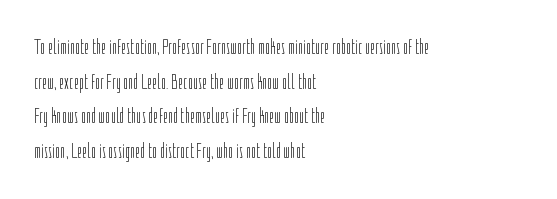
The image shows 22 px text type, upright; set left-aligned, normal line spacing (1.57x), normal letter spacing, not underlined.
